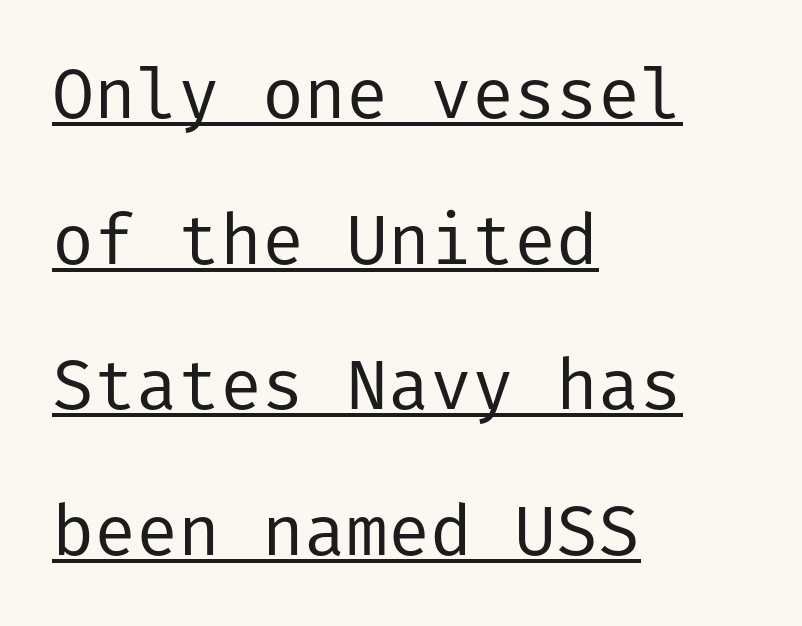
Every word sits above its own underline. The weight tops out at a normal text grade. The passage shown has conventional tracking throughout. Reading down the block, your eye returns to a fixed left position each line.
